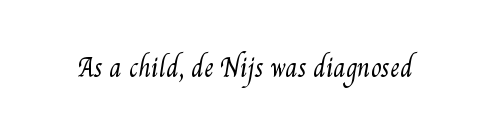
Rule under the text: the space is simply empty. What stands out about the letter spacing? Nothing — it is the standard amount. Think standard paragraph weight, or any step lighter than that.
